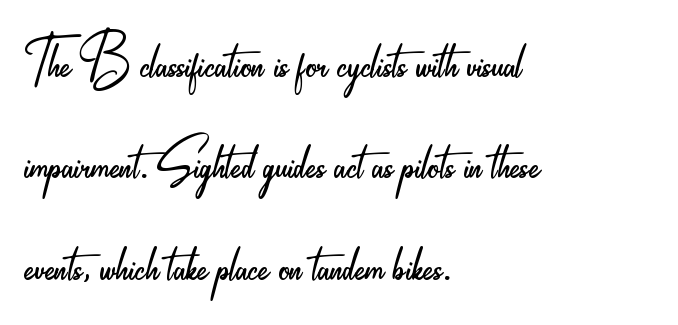
The image shows 73 px light, condensed sans-serif type; set left-aligned, normal line spacing (1.39x), normal letter spacing, not underlined; low stroke contrast and a small x-height.
